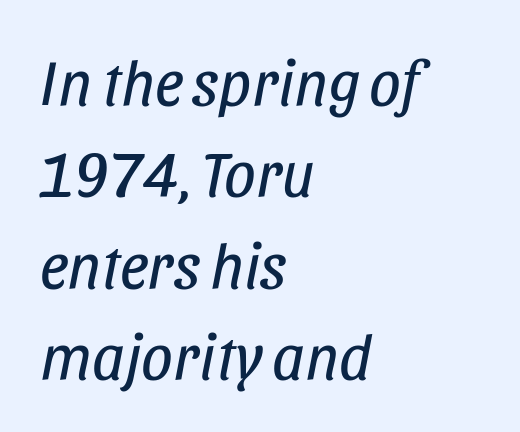
The image shows 63 px regular-weight, condensed type, italic (leaning right); set left-aligned, normal line spacing (1.45x), normal letter spacing, not underlined; low stroke contrast and a large x-height.
